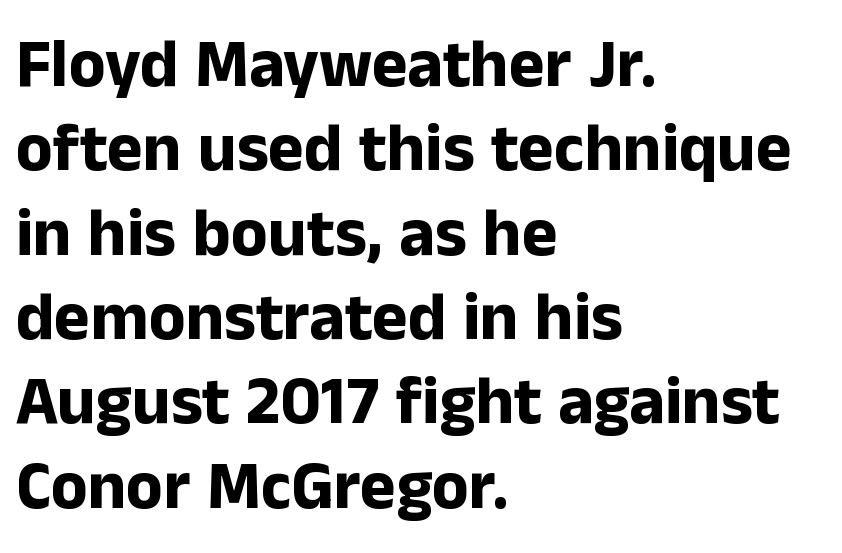
Q: Is the text bold? A: Yes.
Q: Is the text italic (slanted)? A: No, it is upright.
Q: Is the typeface a serif or a sans-serif typeface? A: Sans-serif.
Q: Is the text underlined? A: No.
Q: How is the paragraph aligned? A: Left-aligned.
Q: Is the spacing between letters normal or unusually wide? A: Normal.
Q: Width (condensed, normal, or wide)? A: Normal.
Q: Stroke contrast? A: Low.
Q: x-height? A: Medium.
Q: Monospaced? A: No.
